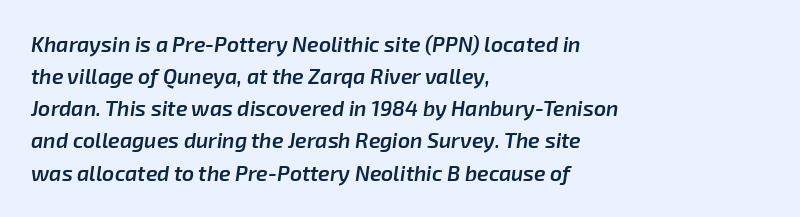
Q: Is the text bold? A: Semi-bold.
Q: Is the text italic (slanted)? A: Yes, it leans right by about 8 degrees.
Q: Is the text underlined? A: No.
Q: How is the paragraph aligned? A: Left-aligned.
Q: Is the spacing between letters normal or unusually wide? A: Normal.
Q: Is the spacing between lines tight, normal or loose? A: Normal.
